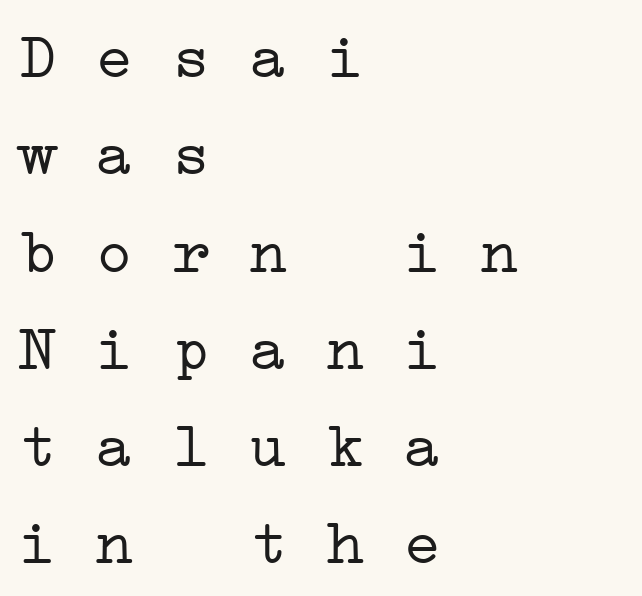
Q: Is the text bold? A: No.
Q: Is the typeface a serif or a sans-serif typeface? A: Serif.
Q: Is the text underlined? A: No.
Q: How is the paragraph aligned? A: Left-aligned.
Q: Is the spacing between letters normal or unusually wide? A: Normal.
Q: Is the spacing between lines tight, normal or loose? A: Normal.
Q: Width (condensed, normal, or wide)? A: Wide.
Q: Stroke contrast? A: Low.
Q: x-height? A: Medium.
Q: Monospaced? A: Yes.
